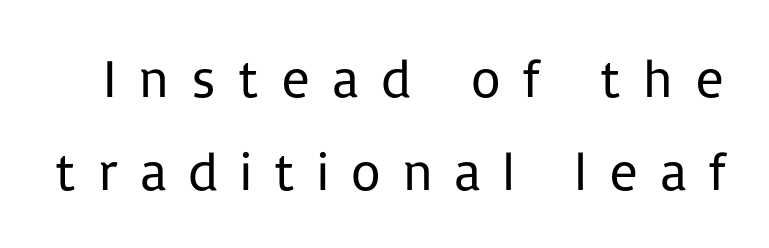
Q: Is the text bold? A: No.
Q: Is the text italic (slanted)? A: No, it is upright.
Q: Is the typeface a serif or a sans-serif typeface? A: Sans-serif.
Q: Is the text underlined? A: No.
Q: Is the spacing between letters normal or unusually wide? A: Unusually wide.
Q: Width (condensed, normal, or wide)? A: Normal.
Q: Stroke contrast? A: Low.
Q: x-height? A: Medium.
Q: Monospaced? A: No.
